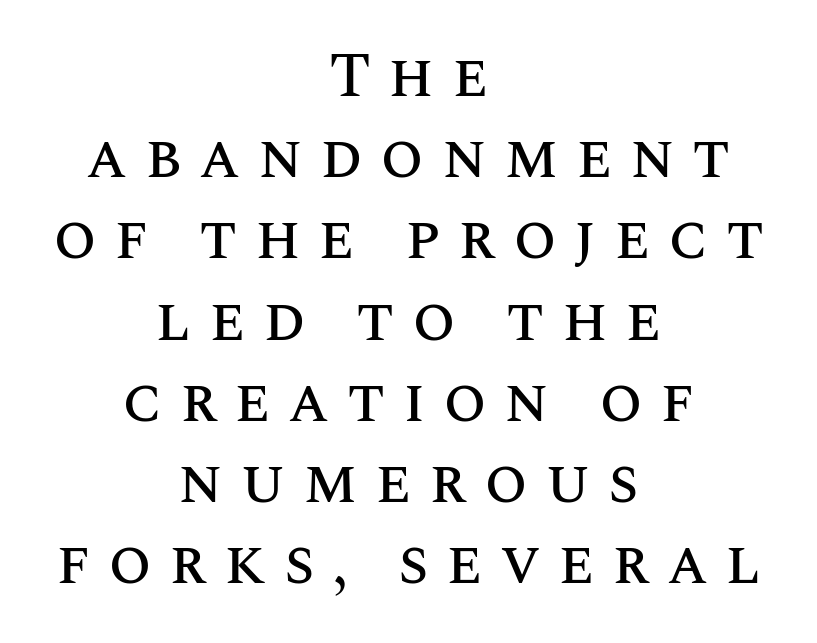
{"italic": "no", "width": "normal", "stroke_contrast": "medium", "x_height": "large", "monospaced": "no", "underline": "no", "align": "center", "line_spacing": "normal", "line_spacing_ratio": 1.31, "letter_spacing": "wide", "letter_spacing_em": 0.28, "glyph_px": 62}
